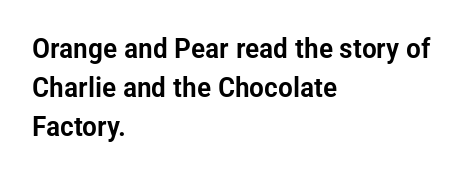
{"serif": "no", "italic": "no", "width": "condensed", "stroke_contrast": "low", "x_height": "medium", "monospaced": "no", "underline": "no", "align": "left", "line_spacing": "normal", "line_spacing_ratio": 1.39, "letter_spacing": "normal", "letter_spacing_em": 0.0, "glyph_px": 28}
